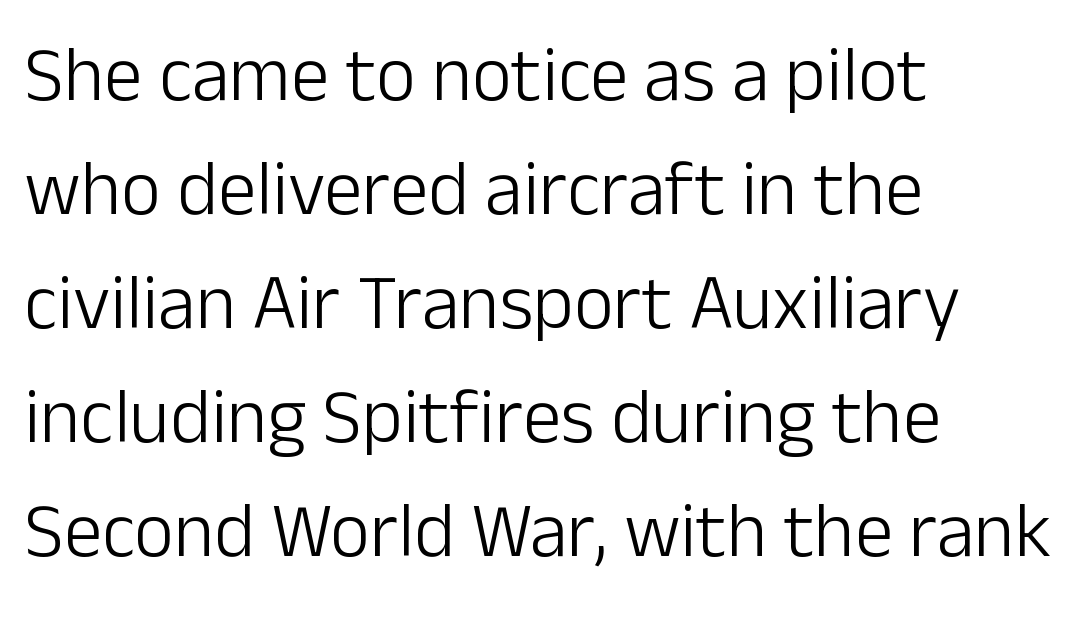
{"serif": "no", "italic": "no", "bold": "no", "weight": "light", "width": "normal", "stroke_contrast": "low", "x_height": "medium", "monospaced": "no", "underline": "no", "align": "left", "line_spacing": "normal", "line_spacing_ratio": 1.48, "letter_spacing": "normal", "letter_spacing_em": 0.0, "glyph_px": 77}
